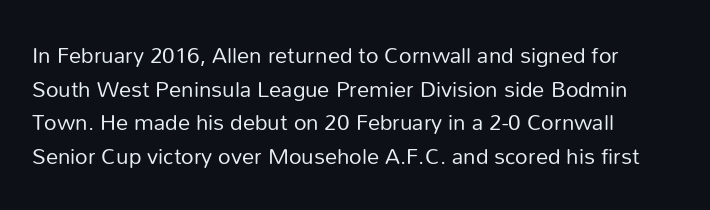
A bare baseline throughout the passage. Compared with typical paragraphs, the rows here are spaced about the same. Letter spacing: default. The lettering stays uniformly vertical, giving the passage a roman look. Each stroke keeps to a modest, everyday thickness or less.
